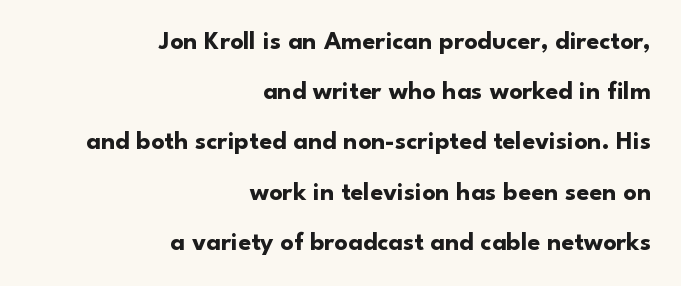
{"italic": "no", "bold": "yes", "underline": "no", "align": "right", "line_spacing": "loose", "line_spacing_ratio": 1.93, "letter_spacing": "normal", "letter_spacing_em": 0.0, "glyph_px": 26}
